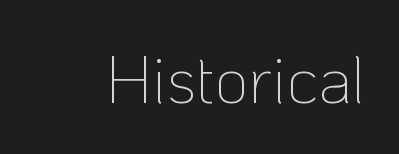
{"serif": "no", "italic": "no", "bold": "no", "weight": "thin", "width": "normal", "stroke_contrast": "low", "x_height": "medium", "monospaced": "no", "underline": "no", "letter_spacing": "normal", "letter_spacing_em": 0.0, "glyph_px": 66}
